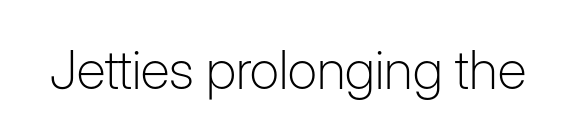
Grotesque or geometric, the face here clearly has no serifs. These lines are rendered in a variable-pitch font. Italic? Not at all — the glyphs are vertical. The cut favours lightness, reaching ordinary text weight at its darkest. In terms of letterspacing, this is plain default setting. Nobody drew a line under any word here.
